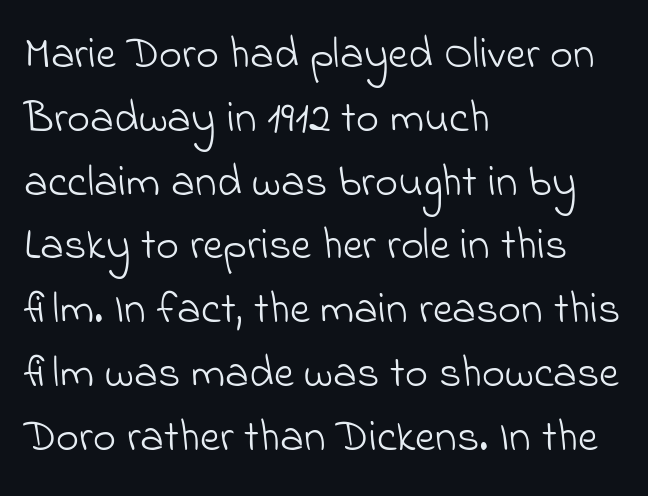
The image shows 44 px light sans-serif type; set left-aligned, normal line spacing (1.45x), normal letter spacing, not underlined; low stroke contrast and a small x-height.
